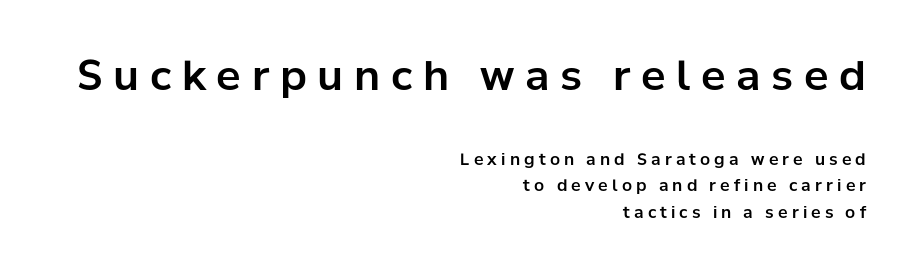
Q: Is the text italic (slanted)? A: No, it is upright.
Q: Is the typeface a serif or a sans-serif typeface? A: Sans-serif.
Q: Is the text underlined? A: No.
Q: How is the paragraph aligned? A: Right-aligned.
Q: Is the spacing between letters normal or unusually wide? A: Unusually wide.
Q: Is the spacing between lines tight, normal or loose? A: Normal.
Q: Which block of text is set in a larger size, the first (top) or the second (bottom)? A: The first (top) one.
Q: Width (condensed, normal, or wide)? A: Normal.
Q: Stroke contrast? A: Low.
Q: x-height? A: Medium.
Q: Monospaced? A: No.
